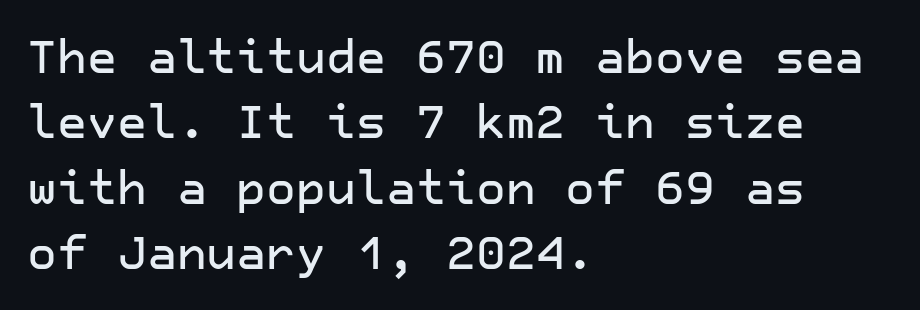
Q: Is the text italic (slanted)? A: No, it is upright.
Q: Is the typeface a serif or a sans-serif typeface? A: Sans-serif.
Q: Is the text underlined? A: No.
Q: How is the paragraph aligned? A: Left-aligned.
Q: Is the spacing between letters normal or unusually wide? A: Normal.
Q: Is the spacing between lines tight, normal or loose? A: Normal.
Q: Width (condensed, normal, or wide)? A: Normal.
Q: Stroke contrast? A: Low.
Q: x-height? A: Medium.
